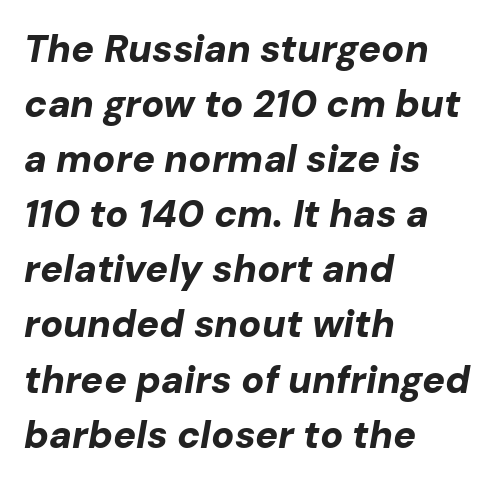
Italic: yes, the glyphs are oblique. Decoration check: the copy has no underline. Weight: bold. The type is set solid horizontally, with unmodified tracking.
